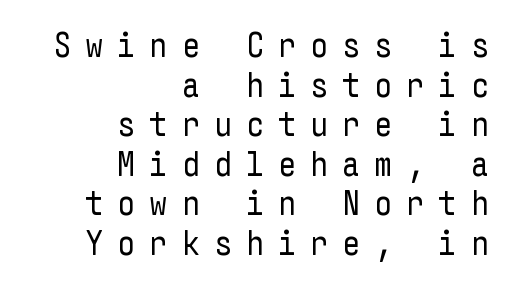
The image shows 36 px regular-weight, condensed sans-serif type, upright; set right-aligned, tight line spacing (1.1x), unusually wide letter spacing (+0.38 em), not underlined; low stroke contrast and a medium x-height.
